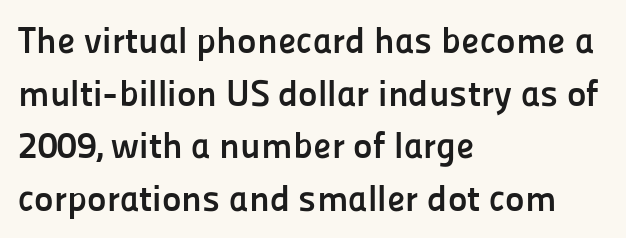
{"serif": "no", "italic": "no", "bold": "yes", "weight": "semibold", "width": "normal", "stroke_contrast": "low", "x_height": "medium", "monospaced": "no", "underline": "no", "align": "left", "line_spacing": "normal", "line_spacing_ratio": 1.42, "letter_spacing": "normal", "letter_spacing_em": 0.0, "glyph_px": 37}
